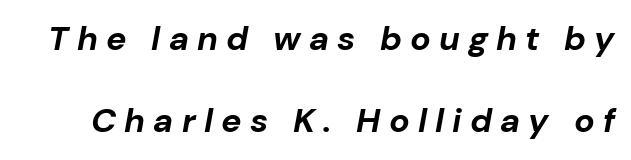
Designer's note — italics engaged. The line texture is sparse and dotted thanks to wide tracking. These lines are rendered in a variable-pitch font. The words here are not underlined. A full-strength bold gives these letters their thick strokes.
